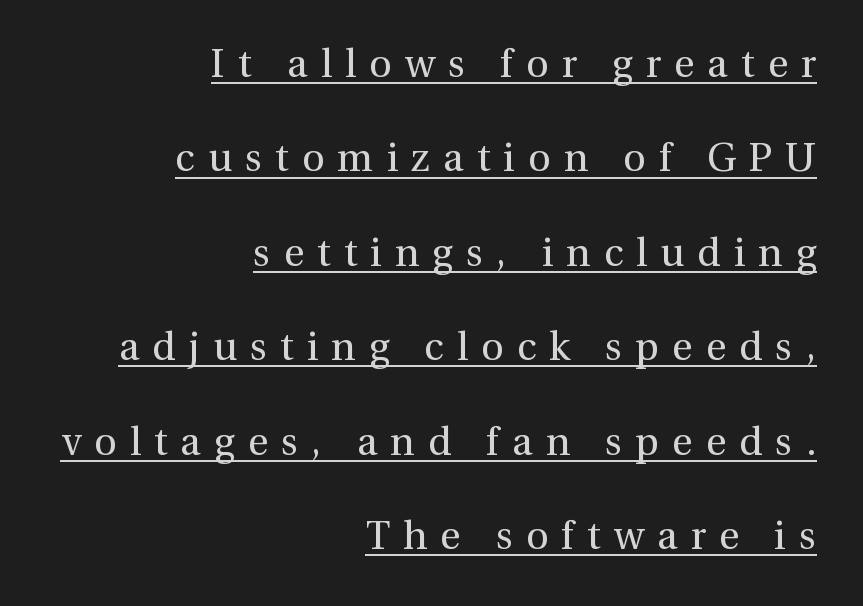
Q: Is the text bold? A: No.
Q: Is the text italic (slanted)? A: No, it is upright.
Q: Is the typeface a serif or a sans-serif typeface? A: Serif.
Q: Is the text underlined? A: Yes.
Q: How is the paragraph aligned? A: Right-aligned.
Q: Is the spacing between letters normal or unusually wide? A: Unusually wide.
Q: Is the spacing between lines tight, normal or loose? A: Loose.
Q: Width (condensed, normal, or wide)? A: Normal.
Q: Stroke contrast? A: Medium.
Q: x-height? A: Medium.
Q: Monospaced? A: No.
